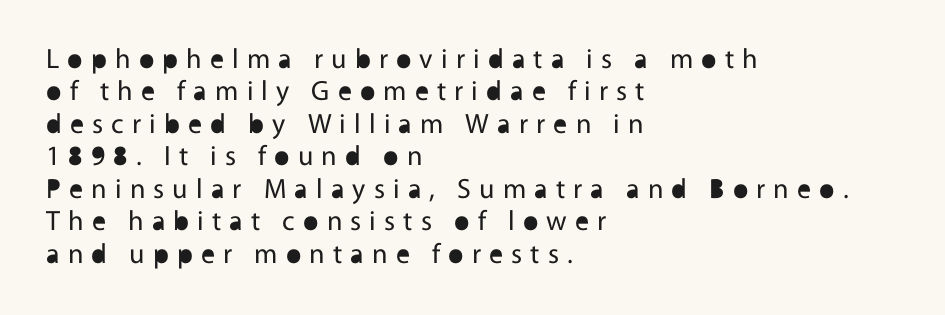
The image shows 28 px regular-weight sans-serif type, upright; set left-aligned, line spacing 1.16x, unusually wide letter spacing (+0.29 em), not underlined; a medium x-height.
